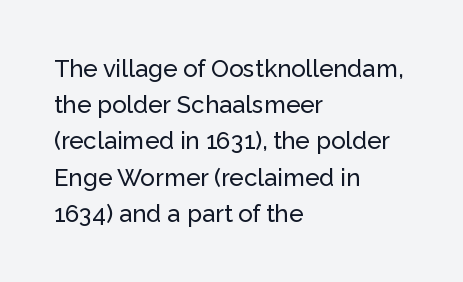
{"italic": "no", "underline": "no", "align": "left", "line_spacing": "normal", "line_spacing_ratio": 1.51, "letter_spacing": "normal", "letter_spacing_em": 0.0, "glyph_px": 24}
